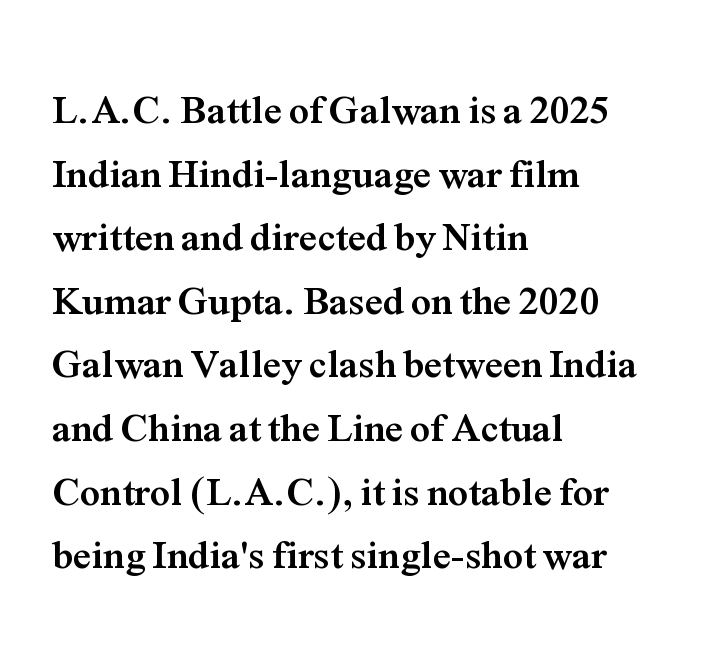
{"serif": "yes", "italic": "no", "bold": "yes", "weight": "semibold", "width": "normal", "stroke_contrast": "medium", "x_height": "medium", "monospaced": "no", "underline": "no", "align": "left", "line_spacing": "normal", "line_spacing_ratio": 1.59, "letter_spacing": "normal", "letter_spacing_em": 0.0, "glyph_px": 40}
